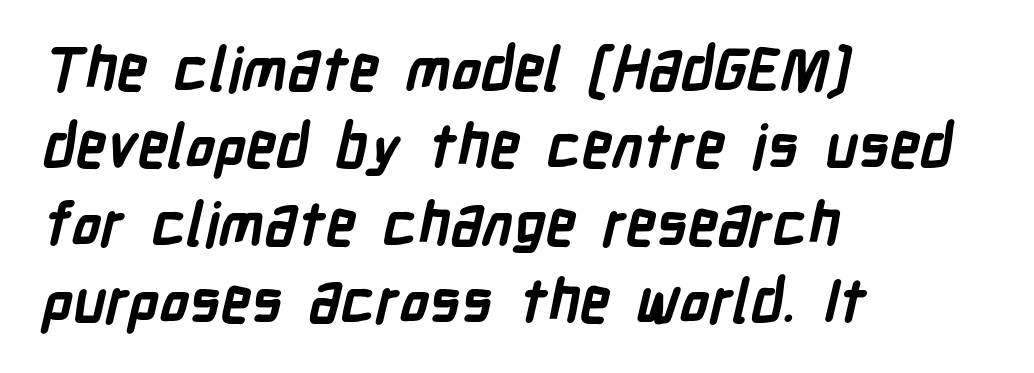
Q: Is the text bold? A: Yes.
Q: Is the typeface a serif or a sans-serif typeface? A: Sans-serif.
Q: Is the text underlined? A: No.
Q: How is the paragraph aligned? A: Left-aligned.
Q: Is the spacing between letters normal or unusually wide? A: Normal.
Q: Is the spacing between lines tight, normal or loose? A: Normal.
Q: Width (condensed, normal, or wide)? A: Condensed.
Q: Stroke contrast? A: Low.
Q: x-height? A: Medium.
Q: Monospaced? A: No.
